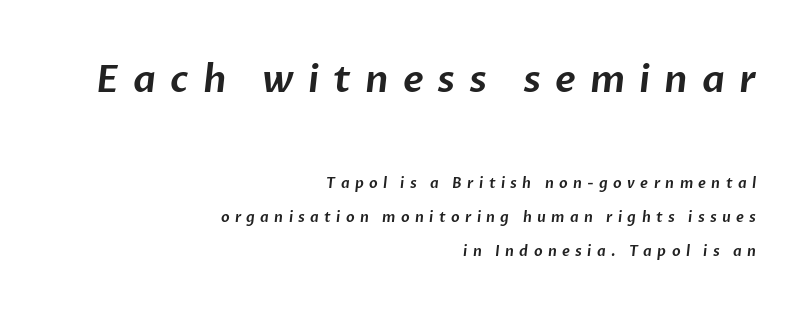
The tracking reads as deliberately expanded to a designer's eye. The typesetter chose a ragged-left arrangement here. Do the characters align in a grid? No, the font is proportional. No word sits above an underline. The face used here is a sans, in the tradition of grotesques and geometrics.
